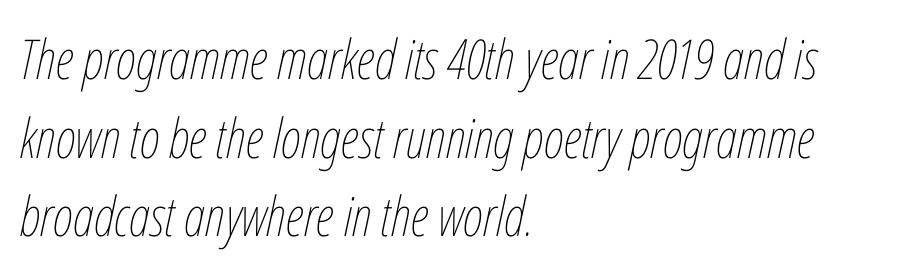
The image shows 55 px thin, condensed type, italic (leaning right); set left-aligned, normal line spacing (1.43x), normal letter spacing, not underlined; low stroke contrast and a medium x-height.
